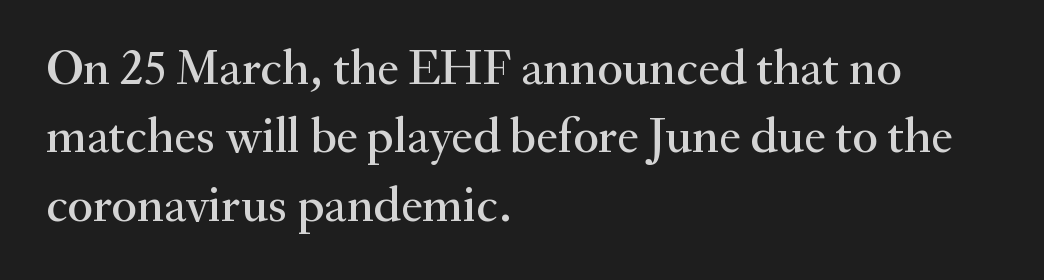
The image shows 50 px serif type, upright; set left-aligned, normal line spacing (1.37x), normal letter spacing, not underlined; medium stroke contrast and a small x-height.
